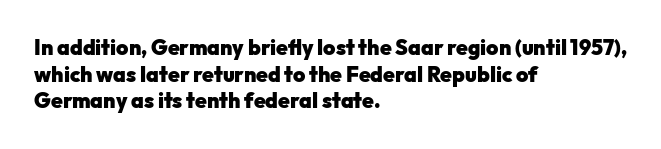
The image shows 21 px bold type, upright; set left-aligned, normal line spacing (1.27x), normal letter spacing, not underlined.
